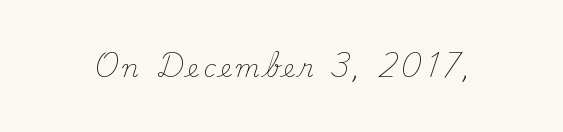
The image shows 24 px text type; set unusually wide letter spacing (+0.2 em), not underlined.
